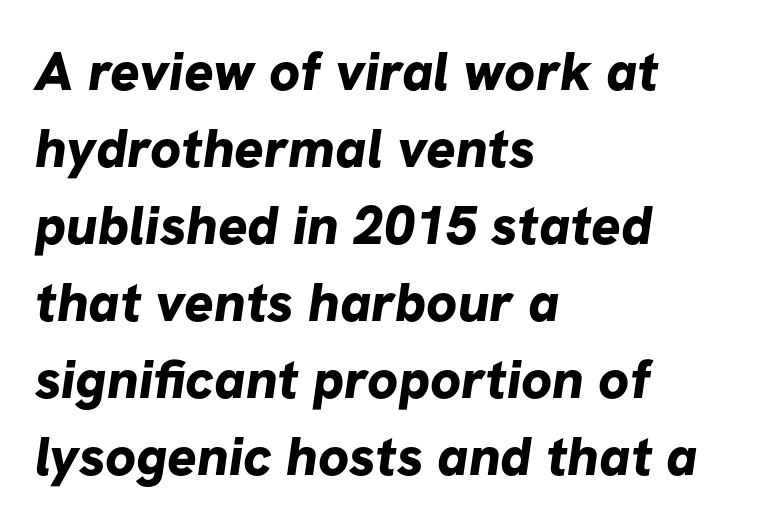
{"serif": "no", "bold": "yes", "weight": "bold", "width": "normal", "stroke_contrast": "low", "x_height": "medium", "monospaced": "no", "underline": "no", "align": "left", "line_spacing": "normal", "line_spacing_ratio": 1.4, "letter_spacing": "normal", "letter_spacing_em": 0.0, "glyph_px": 55}
